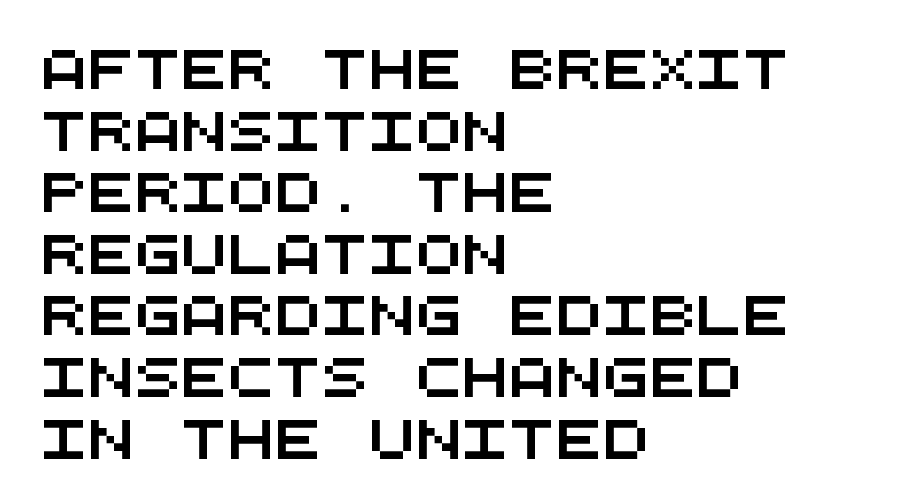
{"serif": "no", "width": "wide", "stroke_contrast": "medium", "x_height": "large", "monospaced": "yes", "underline": "no", "align": "left", "line_spacing": "normal", "line_spacing_ratio": 1.58, "letter_spacing": "normal", "letter_spacing_em": 0.0, "glyph_px": 39}
